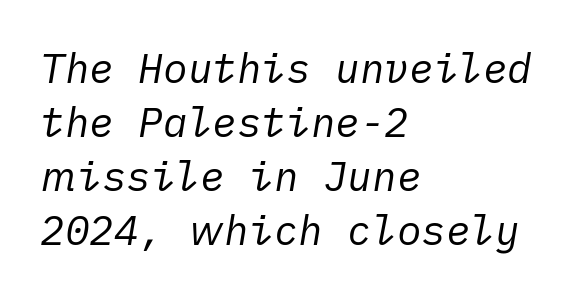
Q: Is the text bold? A: No.
Q: Is the text italic (slanted)? A: Yes, it leans right by about 10 degrees.
Q: Is the text underlined? A: No.
Q: How is the paragraph aligned? A: Left-aligned.
Q: Is the spacing between letters normal or unusually wide? A: Normal.
Q: Is the spacing between lines tight, normal or loose? A: Normal.
Q: Width (condensed, normal, or wide)? A: Normal.
Q: Stroke contrast? A: Low.
Q: x-height? A: Medium.
